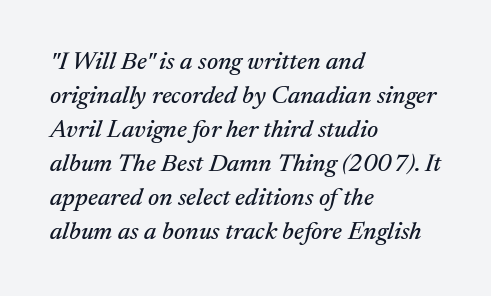
In CSS terms this would be text-align: left. Rows of type keep a routine distance in the vertical direction. The axis of the letterforms is tilted away from vertical. The strip under each line holds only bare page. What stands out about the letter spacing? Nothing — it is the standard amount.
